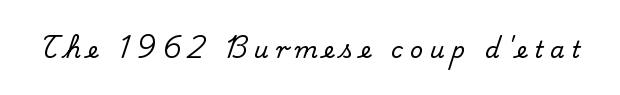
The image shows 23 px text type; set unusually wide letter spacing (+0.29 em), not underlined.
